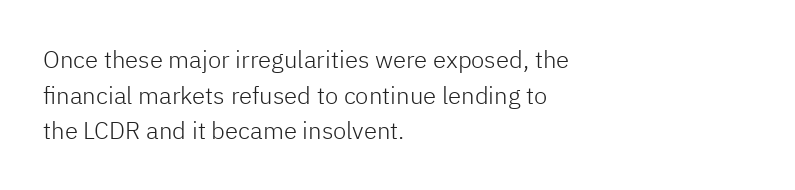
Q: Is the text bold? A: No.
Q: Is the text italic (slanted)? A: No, it is upright.
Q: Is the text underlined? A: No.
Q: How is the paragraph aligned? A: Left-aligned.
Q: Is the spacing between letters normal or unusually wide? A: Normal.
Q: Is the spacing between lines tight, normal or loose? A: Normal.
